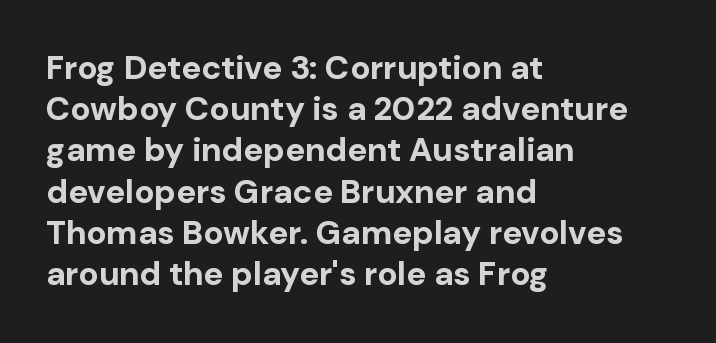
{"serif": "no", "italic": "no", "bold": "yes", "weight": "bold", "width": "normal", "stroke_contrast": "low", "x_height": "medium", "monospaced": "no", "underline": "no", "align": "left", "line_spacing": "normal", "line_spacing_ratio": 1.25, "letter_spacing": "normal", "letter_spacing_em": 0.0, "glyph_px": 33}
